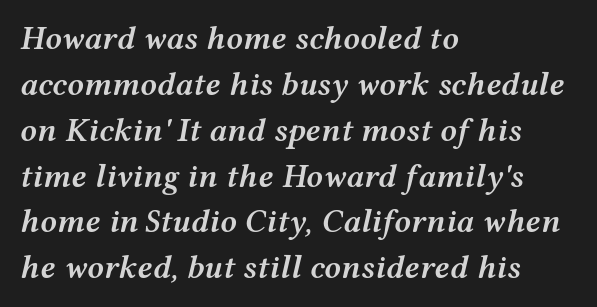
{"italic": "yes", "lean": "right", "slant_degrees": 12, "bold": "semi", "weight": "semibold", "width": "wide", "stroke_contrast": "medium", "x_height": "medium", "monospaced": "no", "underline": "no", "align": "left", "line_spacing": "normal", "line_spacing_ratio": 1.39, "letter_spacing": "normal", "letter_spacing_em": 0.0, "glyph_px": 33}
